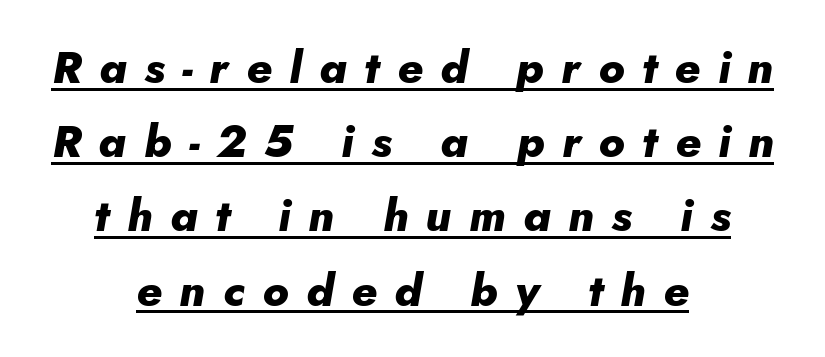
Looks like regular typesetting: each glyph gets only the width it needs. The face used here has a pronounced slope to its letters. This is underlined copy, the kind a proofreader might mark for attention. Every row of glyphs is offset so its center matches the block's center.
